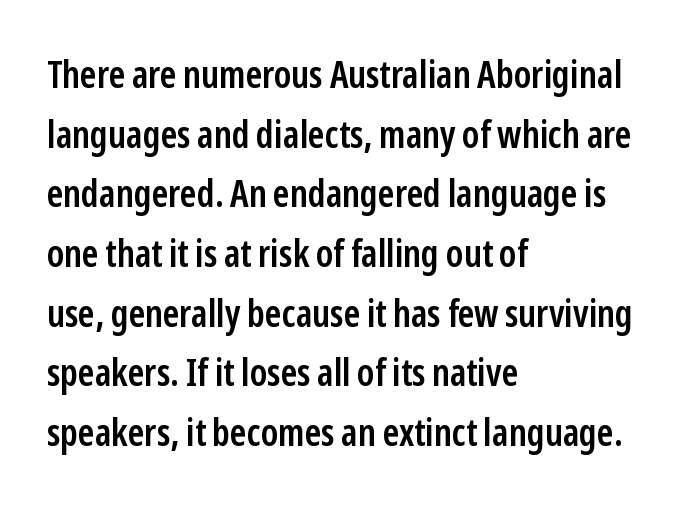
The line texture is even and compact thanks to regular tracking. Underlining? Definitely not there. Nothing sits at the stroke ends, so this counts as sans-serif. The type sits square on the baseline with zero lean. Stroke thickness is moderately raised; the sample reads as semibold. Here the designer chose a conventional face with non-uniform glyph widths.
